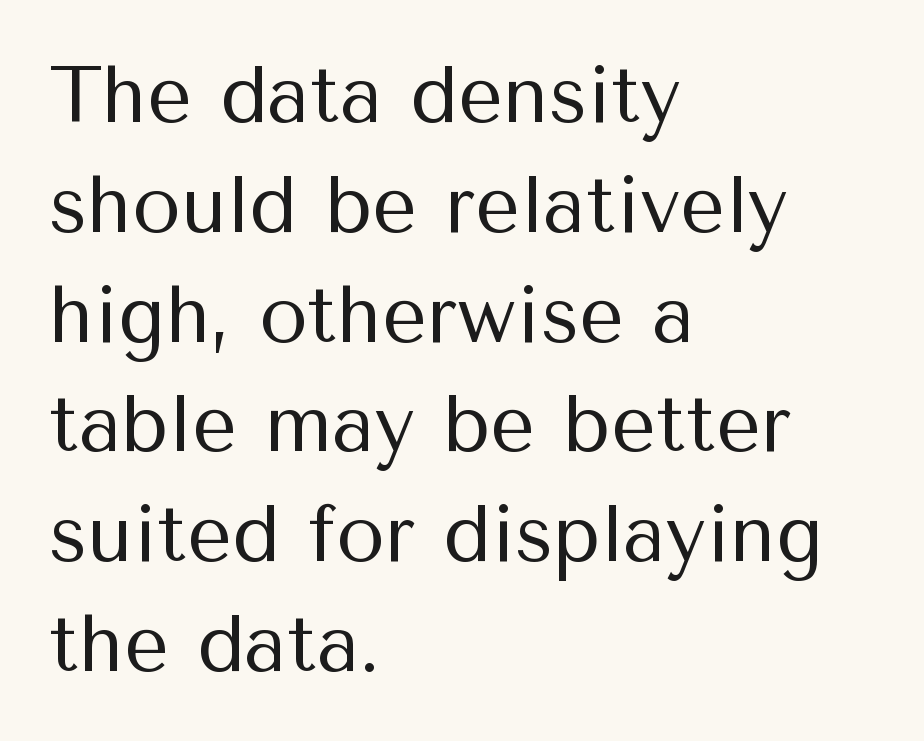
The lettering holds an erect, upright posture throughout. A light-to-regular cut is what we see here. This rendering uses left alignment, leaving the right contour irregular. Each letter keeps its own natural width here, so spacing adapts to shape. You can tell from the bare stems that sans-serif type was used. Nobody drew a line under any word here.
